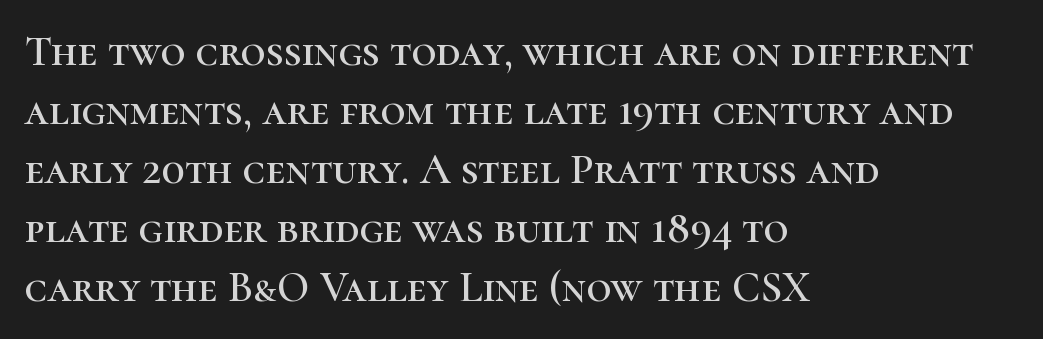
{"serif": "yes", "italic": "no", "width": "normal", "stroke_contrast": "high", "x_height": "medium", "monospaced": "no", "underline": "no", "align": "left", "line_spacing": "normal", "line_spacing_ratio": 1.37, "letter_spacing": "normal", "letter_spacing_em": 0.0, "glyph_px": 43}
